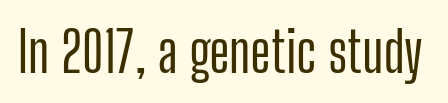
{"serif": "no", "italic": "no", "width": "condensed", "stroke_contrast": "low", "x_height": "medium", "monospaced": "no", "underline": "no", "letter_spacing": "normal", "letter_spacing_em": 0.0, "glyph_px": 55}
